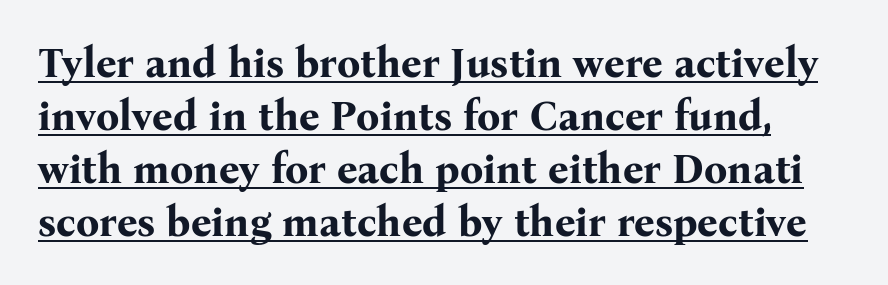
Q: Is the text bold? A: Yes.
Q: Is the text italic (slanted)? A: No, it is upright.
Q: Is the typeface a serif or a sans-serif typeface? A: Serif.
Q: Is the text underlined? A: Yes.
Q: Is the spacing between letters normal or unusually wide? A: Normal.
Q: Is the spacing between lines tight, normal or loose? A: Normal.
Q: Width (condensed, normal, or wide)? A: Normal.
Q: Stroke contrast? A: Medium.
Q: x-height? A: Medium.
Q: Monospaced? A: No.
